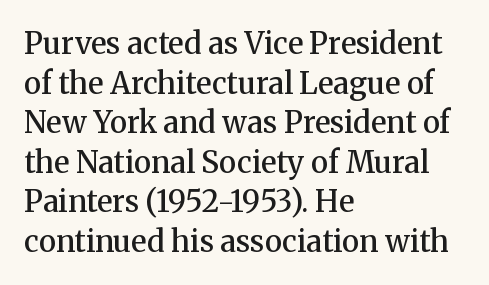
{"serif": "yes", "italic": "no", "bold": "semi", "weight": "semibold", "width": "normal", "stroke_contrast": "medium", "x_height": "medium", "monospaced": "no", "underline": "no", "align": "left", "line_spacing": "normal", "line_spacing_ratio": 1.32, "letter_spacing": "normal", "letter_spacing_em": 0.0, "glyph_px": 30}
